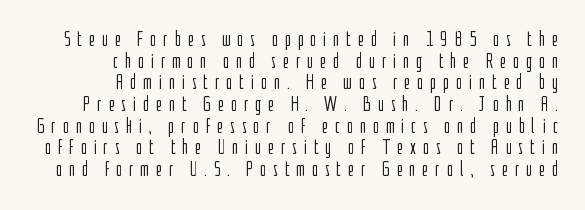
{"italic": "no", "bold": "no", "underline": "no", "align": "right", "line_spacing": "tight", "line_spacing_ratio": 1.03, "letter_spacing": "wide", "letter_spacing_em": 0.32, "glyph_px": 21}
